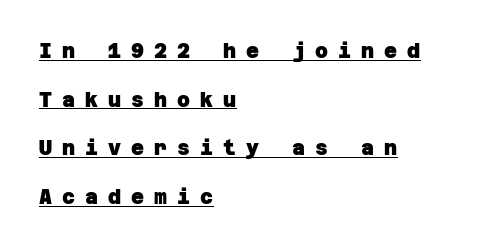
{"bold": "yes", "underline": "yes", "align": "left", "line_spacing": "loose", "line_spacing_ratio": 2.43, "letter_spacing": "wide", "letter_spacing_em": 0.5, "glyph_px": 20}
